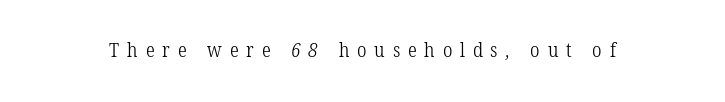
{"bold": "no", "underline": "no", "letter_spacing": "wide", "letter_spacing_em": 0.39, "glyph_px": 20}
